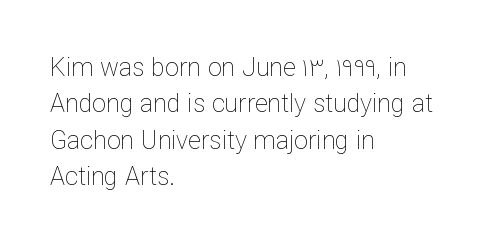
The image shows 25 px text type, upright; set left-aligned, normal line spacing (1.46x), normal letter spacing, not underlined.
